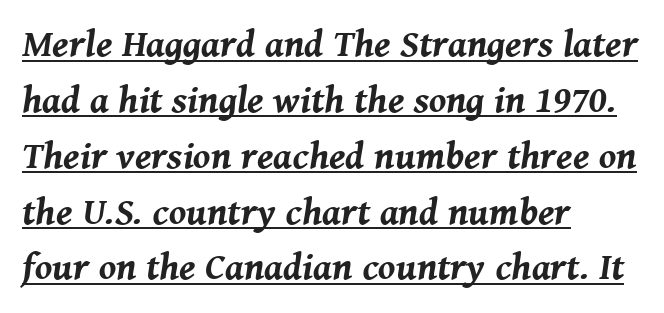
{"italic": "yes", "lean": "right", "slant_degrees": 8, "bold": "yes", "weight": "bold", "width": "normal", "stroke_contrast": "medium", "x_height": "medium", "monospaced": "no", "underline": "yes", "align": "left", "line_spacing": "normal", "line_spacing_ratio": 1.47, "letter_spacing": "normal", "letter_spacing_em": 0.0, "glyph_px": 38}
